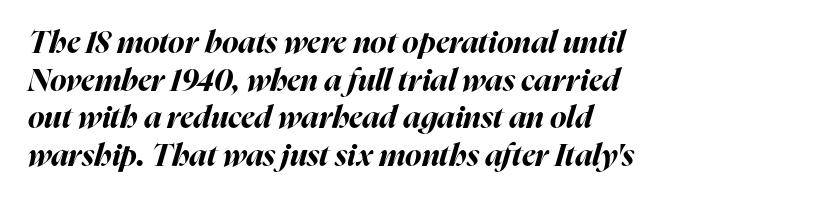
Q: Is the text bold? A: Yes.
Q: Is the text italic (slanted)? A: Yes, it leans right by about 16 degrees.
Q: Is the text underlined? A: No.
Q: How is the paragraph aligned? A: Left-aligned.
Q: Is the spacing between letters normal or unusually wide? A: Normal.
Q: Width (condensed, normal, or wide)? A: Normal.
Q: Stroke contrast? A: High.
Q: x-height? A: Medium.
Q: Monospaced? A: No.
